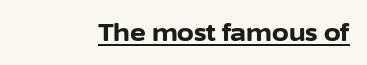
{"italic": "no", "bold": "yes", "underline": "yes", "letter_spacing": "normal", "letter_spacing_em": 0.0, "glyph_px": 24}
